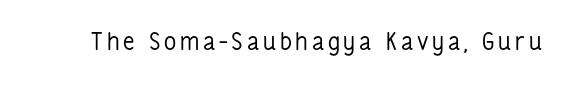
{"italic": "no", "bold": "no", "underline": "no", "glyph_px": 24}
